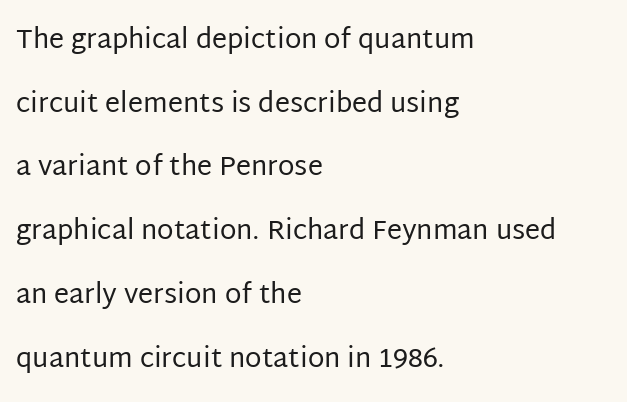
The image shows 27 px text type, upright; set left-aligned, loose line spacing (2.36x), normal letter spacing, not underlined.
